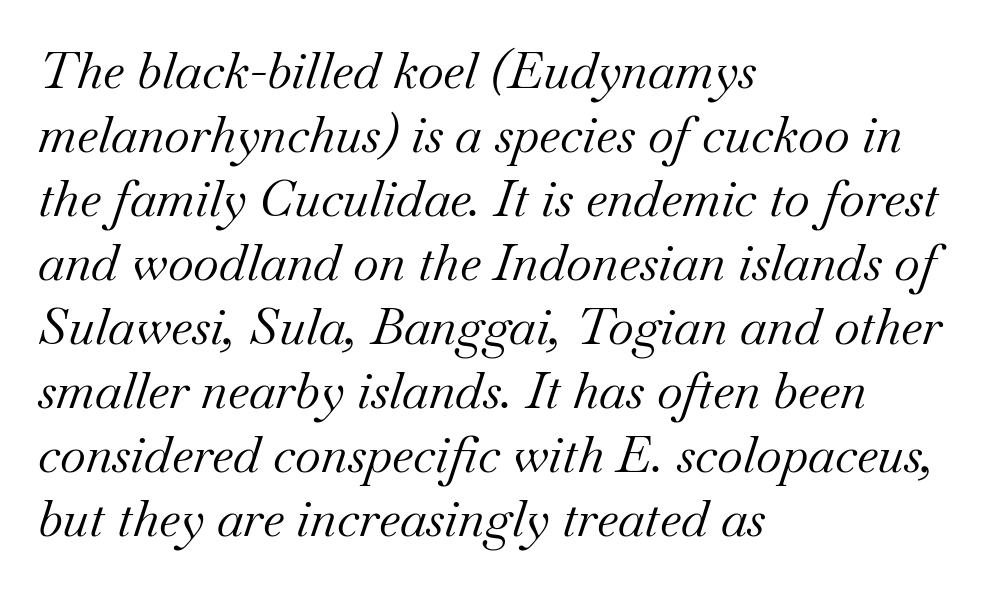
The image shows 50 px regular-weight serif type, italic (leaning right); set left-aligned, normal line spacing (1.28x), normal letter spacing, not underlined; medium stroke contrast and a small x-height.
